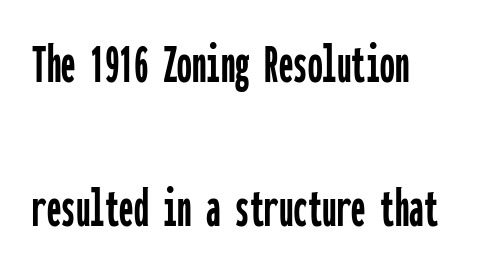
The image shows 58 px condensed sans-serif type, upright, monospaced; set left-aligned, loose line spacing (2.48x), normal letter spacing, not underlined; low stroke contrast and a medium x-height.
